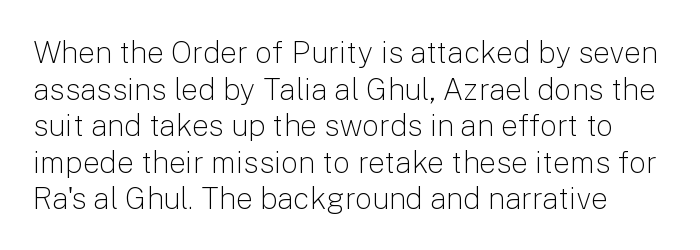
Do the letters lean? They stand straight. The passage shown is not underscored anywhere. Counters stay open thanks to moderate or lighter strokes. The font family rendered here belongs to the sans-serif group. The type is set solid horizontally, with unmodified tracking.
